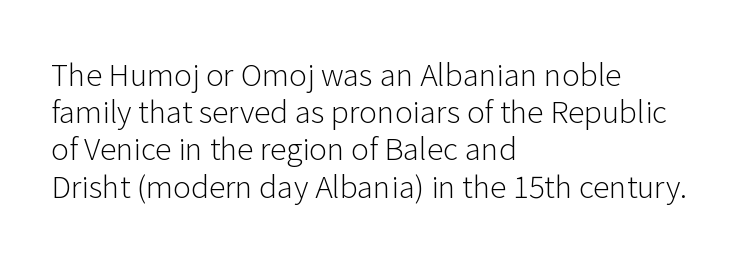
Each line starts at the same left margin while the right side varies. These lines keep a tight, regular rhythm from letter to letter. Note the varied advance widths — an 'i' is clearly narrower than an 'm'. The typesetting does not lean heavy: it is not bold. Rule under the text: the space is simply empty. Letterform terminals end flat and unadorned throughout the passage.
